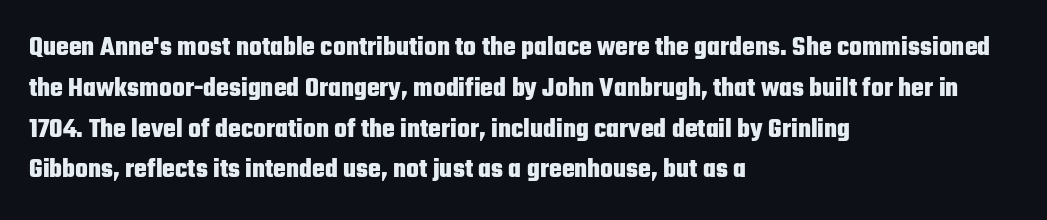
Q: Is the text bold? A: Yes.
Q: Is the text italic (slanted)? A: No, it is upright.
Q: Is the text underlined? A: No.
Q: How is the paragraph aligned? A: Left-aligned.
Q: Is the spacing between letters normal or unusually wide? A: Normal.
Q: Is the spacing between lines tight, normal or loose? A: Normal.
